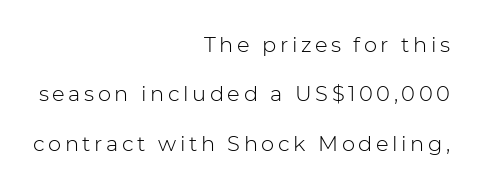
Bare-footed words on every line. The line-height multiplier appears high, well above default. Upright lettering throughout. No extra ink here — the face is not bold. Does the copy run flush right? Yes — the right margin is perfectly even.
